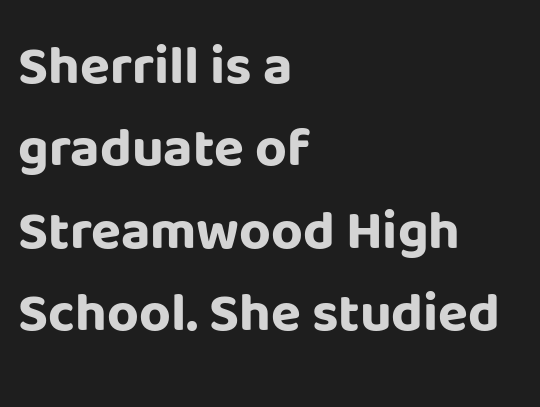
The image shows 55 px bold sans-serif type, upright; set left-aligned, normal line spacing (1.5x), normal letter spacing, not underlined; low stroke contrast and a large x-height.
